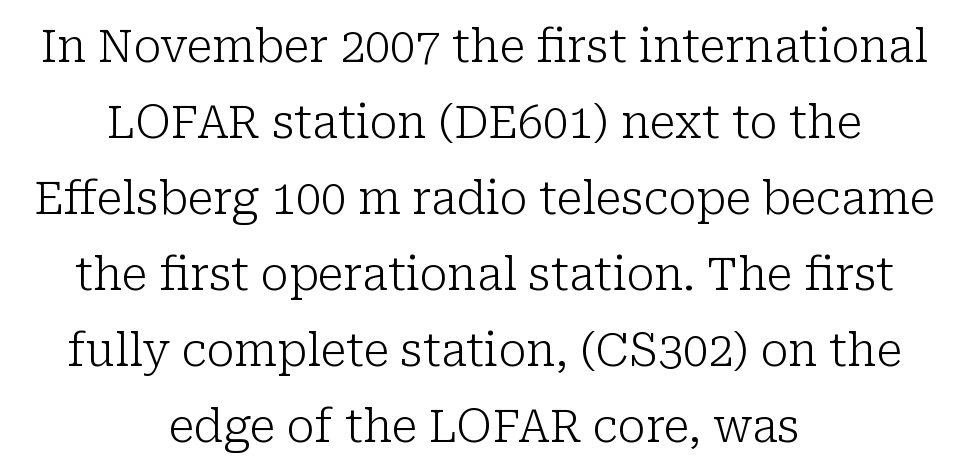
Q: Is the text bold? A: No.
Q: Is the text italic (slanted)? A: No, it is upright.
Q: Is the typeface a serif or a sans-serif typeface? A: Serif.
Q: Is the text underlined? A: No.
Q: How is the paragraph aligned? A: Centered.
Q: Is the spacing between letters normal or unusually wide? A: Normal.
Q: Is the spacing between lines tight, normal or loose? A: Normal.
Q: Width (condensed, normal, or wide)? A: Normal.
Q: Stroke contrast? A: Low.
Q: x-height? A: Medium.
Q: Monospaced? A: No.
